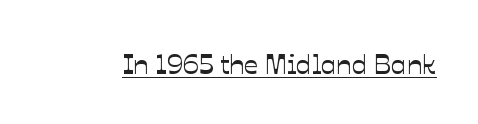
{"italic": "no", "width": "normal", "stroke_contrast": "low", "x_height": "medium", "monospaced": "no", "underline": "yes", "letter_spacing": "normal", "letter_spacing_em": 0.0, "glyph_px": 28}
